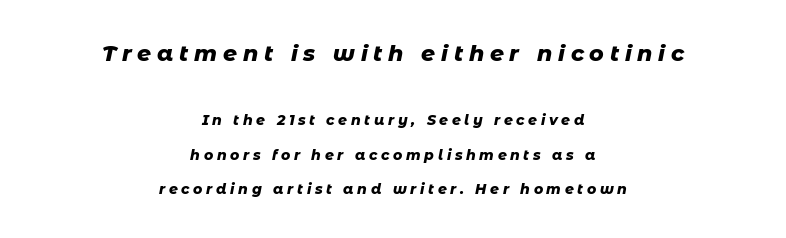
In CSS terms this would be text-align: center. Students, note that the glyphs here are deliberately spaced far apart. Reading down the column, the eye jumps a long way to each next line. You get the large type first, then a drop to smaller type. Compared with an ordinary text face, these strokes are far heavier — a full bold.
